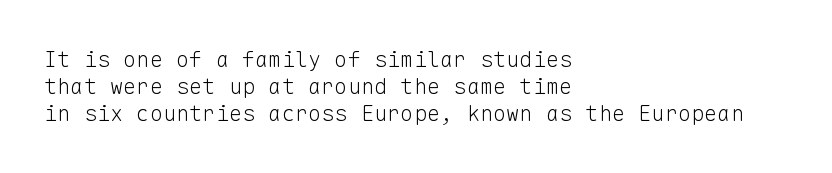
{"italic": "no", "bold": "no", "underline": "no", "align": "left", "line_spacing_ratio": 1.23, "letter_spacing": "normal", "letter_spacing_em": 0.0, "glyph_px": 22}
